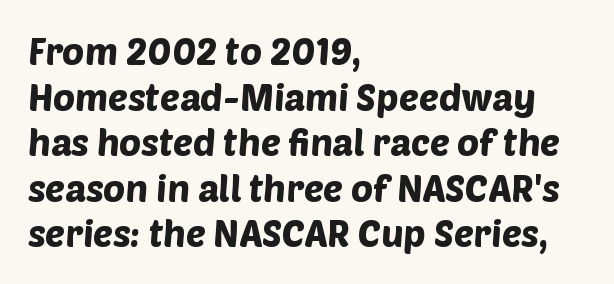
A student would call this left alignment; a typographer would say flush left, rag right. What stands out about the letter spacing? Nothing — it is the standard amount. Varying glyph widths throughout — classic text-font behaviour. The characters display no serif detailing; their extremities are plain. Clear beneath every line of the passage.
